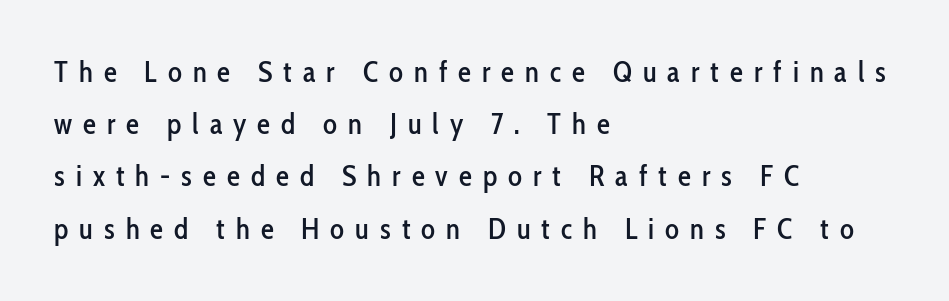
The image shows 29 px condensed sans-serif type, upright; set left-aligned, line spacing 1.8x, unusually wide letter spacing (+0.38 em), not underlined; low stroke contrast and a medium x-height.
